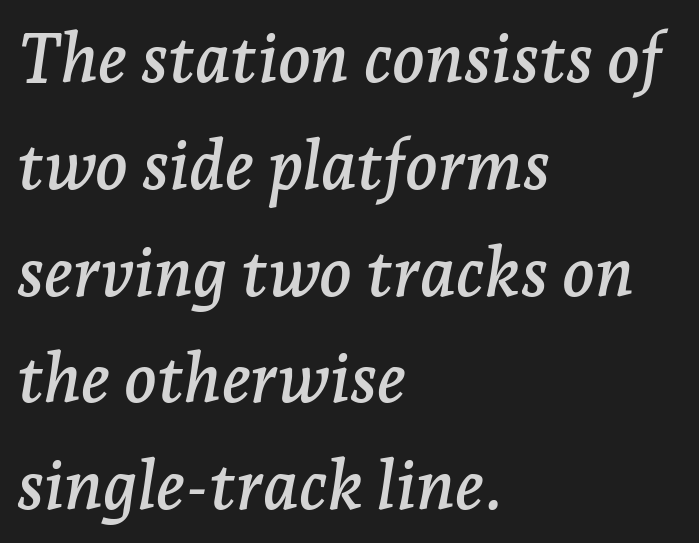
The image shows 68 px serif type, italic (leaning right); set left-aligned, normal line spacing (1.57x), normal letter spacing, not underlined; low stroke contrast and a medium x-height.
